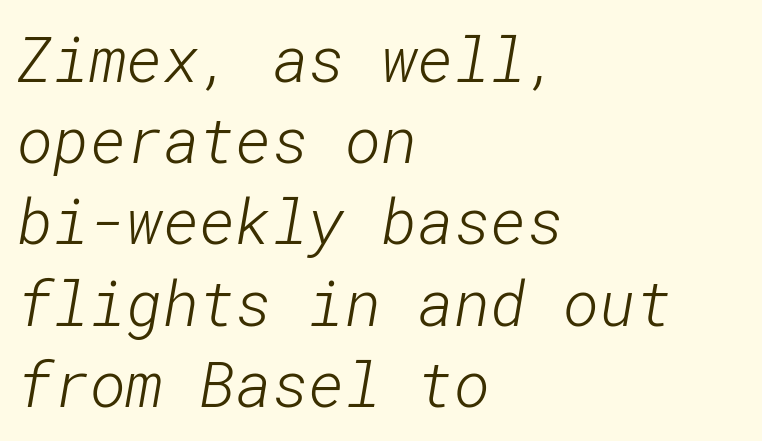
Q: Is the text bold? A: No.
Q: Is the typeface a serif or a sans-serif typeface? A: Sans-serif.
Q: Is the text underlined? A: No.
Q: How is the paragraph aligned? A: Left-aligned.
Q: Is the spacing between letters normal or unusually wide? A: Normal.
Q: Is the spacing between lines tight, normal or loose? A: Normal.
Q: Width (condensed, normal, or wide)? A: Normal.
Q: Stroke contrast? A: Low.
Q: x-height? A: Medium.
